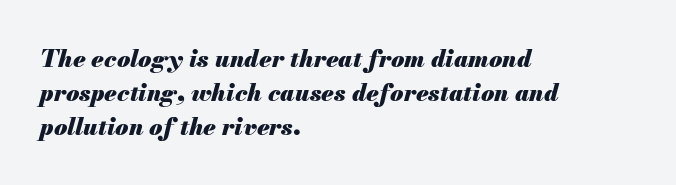
A normal amount of white space separates one row of letters from the next. Is the block centered? No — it sits flush against the left margin. Heavy-handed strokes throughout: this text is bold. Emphasis-style slanted type is in use. The words here are not underlined. Does extra space separate the letters? No, they use regular spacing.
